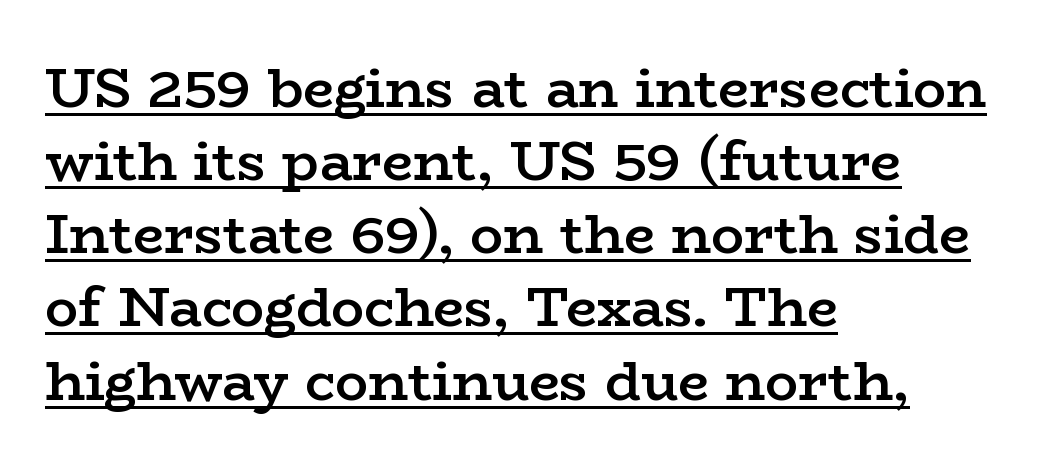
The image shows 55 px semibold, wide serif type, upright; set left-aligned, normal line spacing (1.33x), normal letter spacing, underlined; low stroke contrast and a medium x-height.
